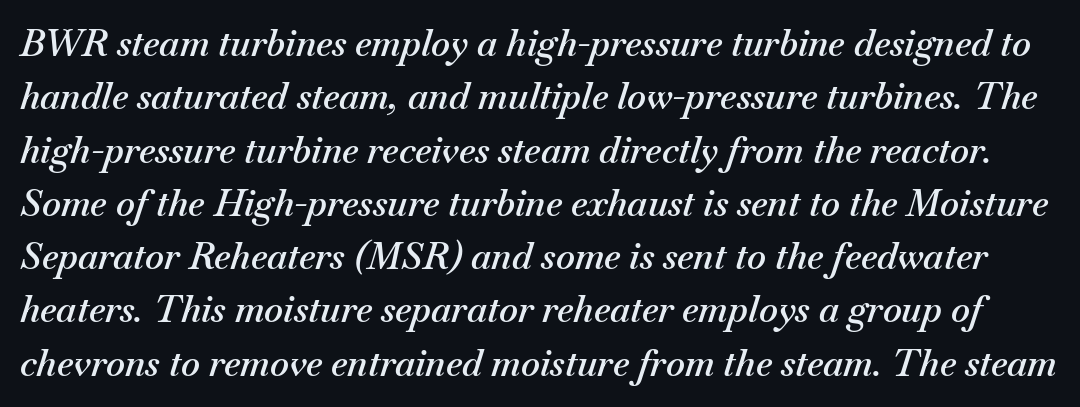
Italic: yes, the glyphs are oblique. The passage shown stacks its lines at a standard gap. Each letter keeps its own natural width here, so spacing adapts to shape. Tracking value appears to be zero — textbook default spacing. Lines of text with bare space underneath. The letters are semibold — heavier than regular but short of a full bold.
